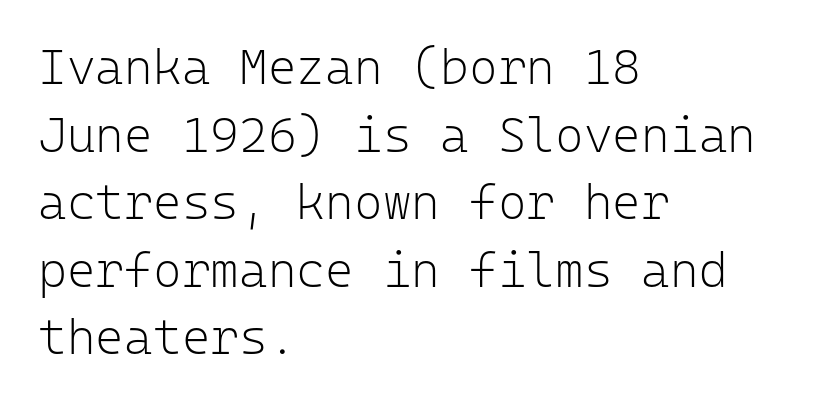
Q: Is the text bold? A: No.
Q: Is the text italic (slanted)? A: No, it is upright.
Q: Is the typeface a serif or a sans-serif typeface? A: Sans-serif.
Q: Is the text underlined? A: No.
Q: How is the paragraph aligned? A: Left-aligned.
Q: Is the spacing between letters normal or unusually wide? A: Normal.
Q: Is the spacing between lines tight, normal or loose? A: Normal.
Q: Width (condensed, normal, or wide)? A: Normal.
Q: Stroke contrast? A: Low.
Q: x-height? A: Medium.
Q: Monospaced? A: Yes.
